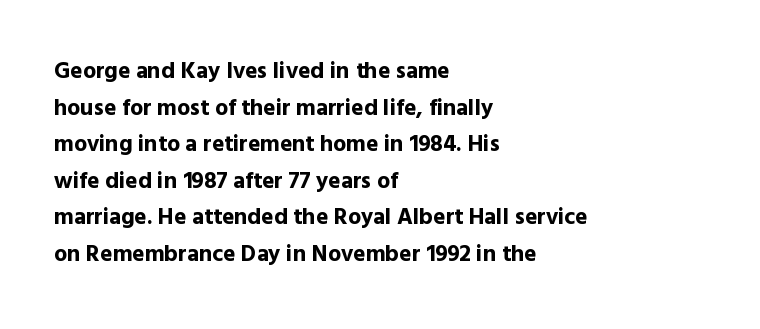
The image shows 23 px bold type, upright; set left-aligned, normal line spacing (1.59x), normal letter spacing, not underlined.
